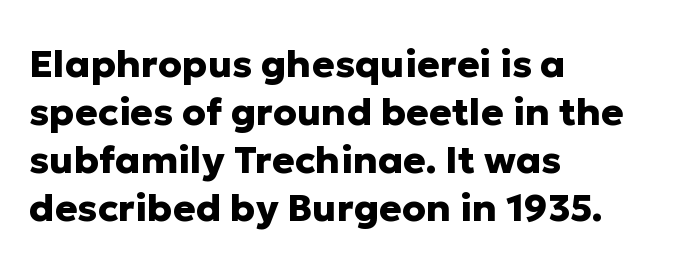
Looks like regular typesetting: each glyph gets only the width it needs. Letterform terminals end flat and unadorned throughout the passage. This sample uses an upright cut, with every glyph sitting square on the baseline. The glyphs are unaccompanied by any horizontal stroke below them.
